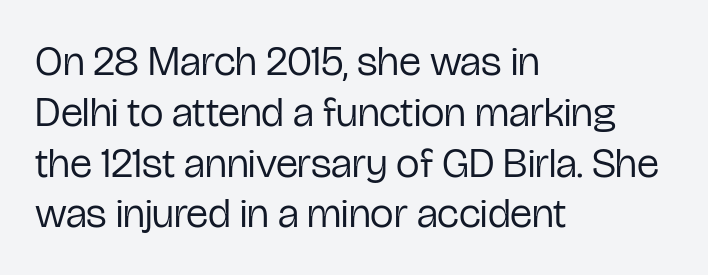
{"serif": "no", "italic": "no", "bold": "no", "weight": "regular", "width": "condensed", "stroke_contrast": "low", "x_height": "medium", "monospaced": "no", "underline": "no", "align": "left", "line_spacing_ratio": 1.21, "letter_spacing": "normal", "letter_spacing_em": 0.0, "glyph_px": 42}
